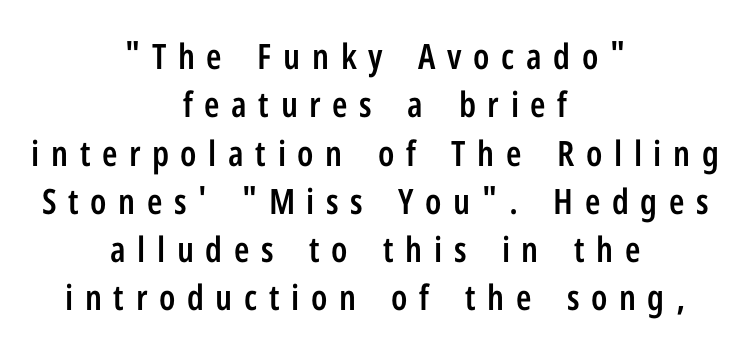
{"serif": "no", "italic": "no", "bold": "semi", "weight": "semibold", "width": "condensed", "stroke_contrast": "low", "x_height": "medium", "monospaced": "no", "underline": "no", "align": "center", "line_spacing": "normal", "line_spacing_ratio": 1.38, "letter_spacing": "wide", "letter_spacing_em": 0.33, "glyph_px": 35}
